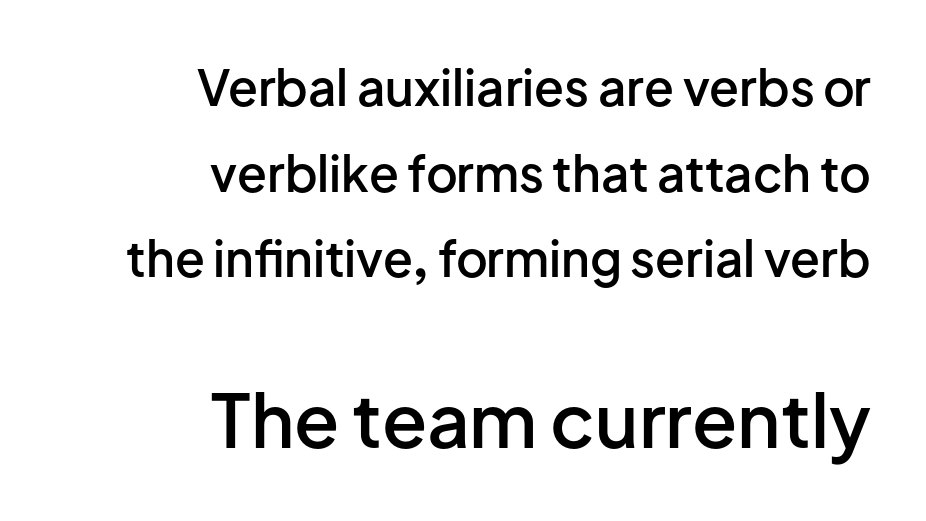
Q: Is the text bold? A: Semi-bold.
Q: Is the text italic (slanted)? A: No, it is upright.
Q: Is the typeface a serif or a sans-serif typeface? A: Sans-serif.
Q: Is the text underlined? A: No.
Q: How is the paragraph aligned? A: Right-aligned.
Q: Is the spacing between letters normal or unusually wide? A: Normal.
Q: Which block of text is set in a larger size, the first (top) or the second (bottom)? A: The second (bottom) one.
Q: Width (condensed, normal, or wide)? A: Normal.
Q: Stroke contrast? A: Low.
Q: x-height? A: Medium.
Q: Monospaced? A: No.
